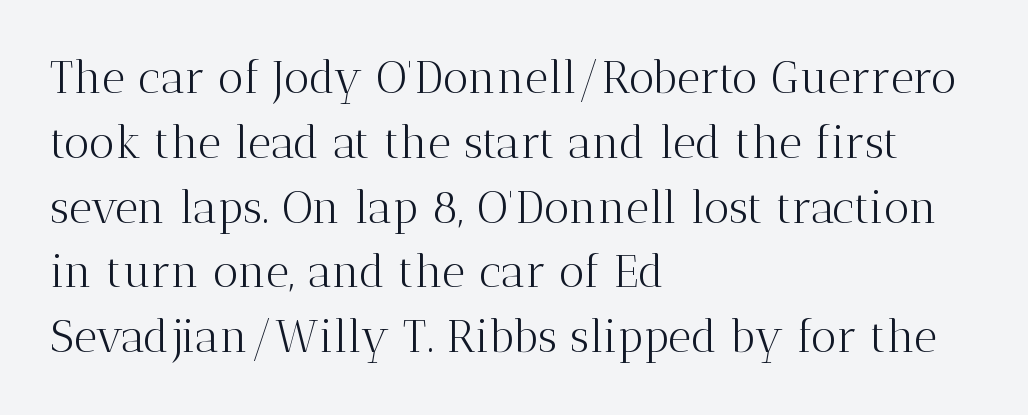
The line texture is even and compact thanks to regular tracking. Summary of weight: not heavy and not bold. These lines sit exactly where default settings would place them. This sample uses an upright cut, with every glyph sitting square on the baseline. Caption: multi-line text, flush left, ragged right.
